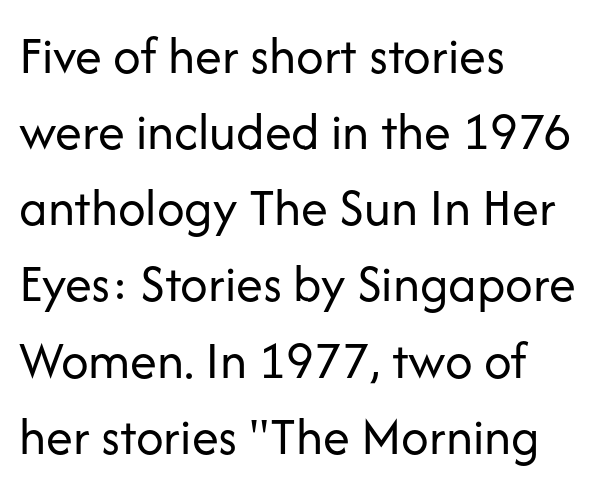
Q: Is the text bold? A: No.
Q: Is the text italic (slanted)? A: No, it is upright.
Q: Is the typeface a serif or a sans-serif typeface? A: Sans-serif.
Q: Is the text underlined? A: No.
Q: How is the paragraph aligned? A: Left-aligned.
Q: Is the spacing between letters normal or unusually wide? A: Normal.
Q: Is the spacing between lines tight, normal or loose? A: Normal.
Q: Width (condensed, normal, or wide)? A: Normal.
Q: Stroke contrast? A: Low.
Q: x-height? A: Medium.
Q: Monospaced? A: No.
